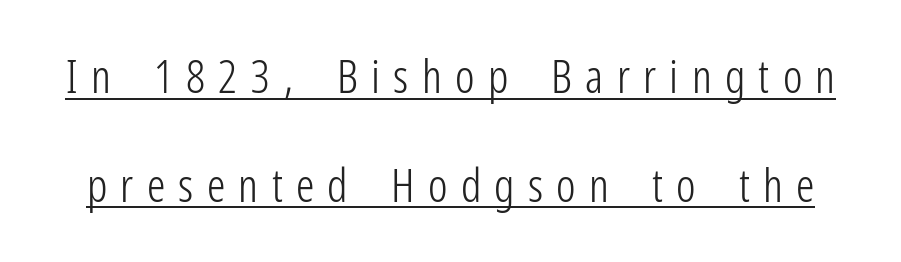
{"serif": "no", "italic": "no", "bold": "no", "weight": "light", "width": "condensed", "stroke_contrast": "low", "x_height": "medium", "monospaced": "no", "underline": "yes", "line_spacing": "loose", "line_spacing_ratio": 2.36, "letter_spacing": "wide", "letter_spacing_em": 0.29, "glyph_px": 46}
